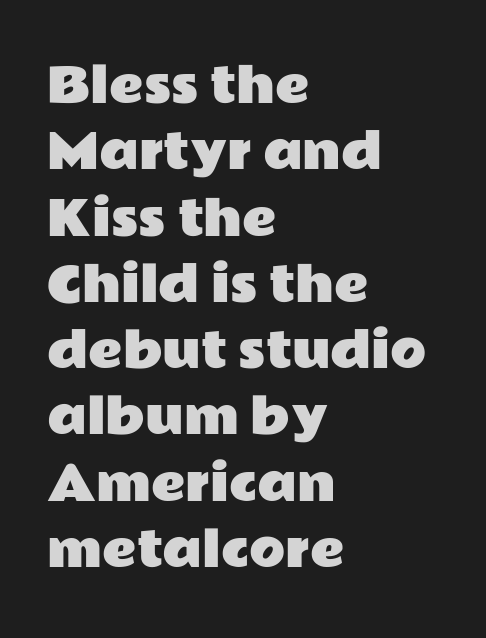
Q: Is the text italic (slanted)? A: No, it is upright.
Q: Is the typeface a serif or a sans-serif typeface? A: Sans-serif.
Q: Is the text underlined? A: No.
Q: How is the paragraph aligned? A: Left-aligned.
Q: Is the spacing between letters normal or unusually wide? A: Normal.
Q: Is the spacing between lines tight, normal or loose? A: Normal.
Q: Width (condensed, normal, or wide)? A: Wide.
Q: Stroke contrast? A: Low.
Q: x-height? A: Medium.
Q: Monospaced? A: No.
